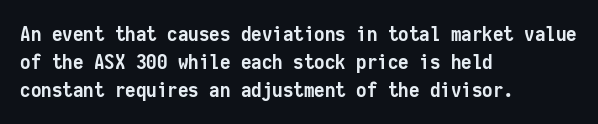
{"italic": "no", "bold": "yes", "underline": "no", "align": "left", "line_spacing": "normal", "line_spacing_ratio": 1.34, "letter_spacing": "normal", "letter_spacing_em": 0.0, "glyph_px": 21}
